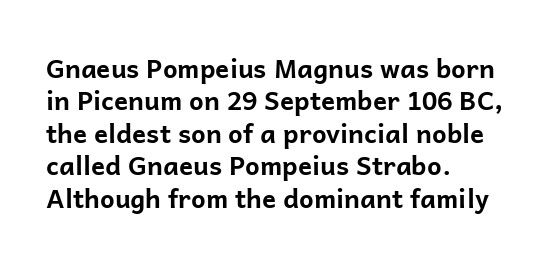
Interline gaps are of average width in this sample. Words float on clear page, feet unadorned. Weight check: bold — yes, fully. These lines were composed using upright roman letters.
